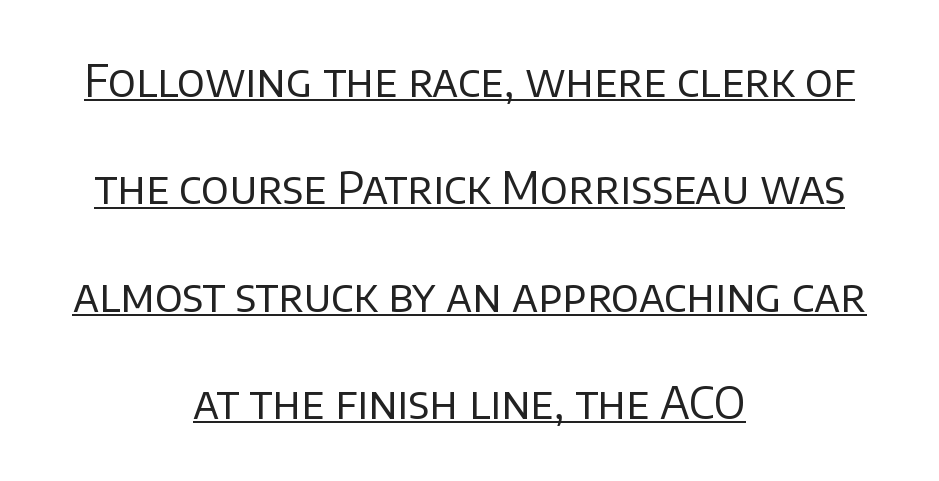
Q: Is the text bold? A: No.
Q: Is the text italic (slanted)? A: No, it is upright.
Q: Is the typeface a serif or a sans-serif typeface? A: Sans-serif.
Q: Is the text underlined? A: Yes.
Q: How is the paragraph aligned? A: Centered.
Q: Is the spacing between letters normal or unusually wide? A: Normal.
Q: Is the spacing between lines tight, normal or loose? A: Loose.
Q: Width (condensed, normal, or wide)? A: Normal.
Q: Stroke contrast? A: Low.
Q: x-height? A: Large.
Q: Monospaced? A: No.
